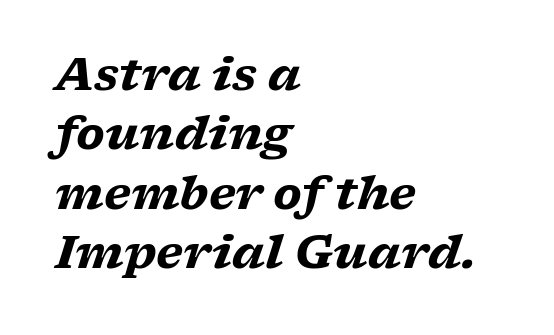
Font category for this specimen: serif. Is the type bold? Yes — the strokes are clearly thick and heavy. This rendering uses left alignment, leaving the right contour irregular. What's the leading like? Ordinary, nothing unusual.
